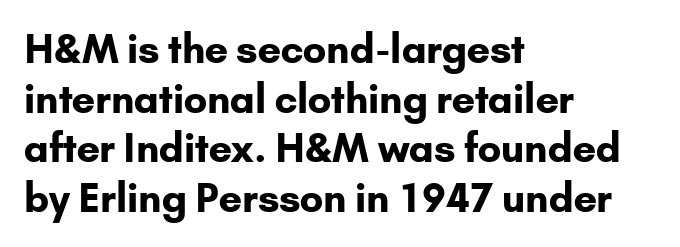
{"serif": "no", "italic": "no", "bold": "yes", "weight": "bold", "width": "normal", "stroke_contrast": "low", "x_height": "small", "monospaced": "no", "underline": "no", "align": "left", "line_spacing": "normal", "line_spacing_ratio": 1.27, "letter_spacing": "normal", "letter_spacing_em": 0.0, "glyph_px": 39}
